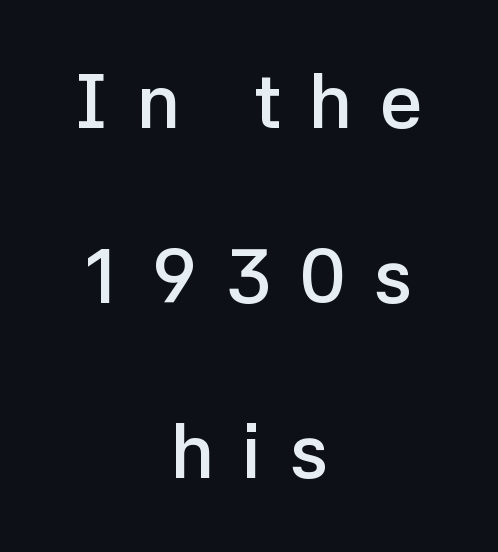
The image shows 76 px semibold sans-serif type, upright; set centered, loose line spacing (2.3x), unusually wide letter spacing (+0.37 em), not underlined; low stroke contrast and a medium x-height.
